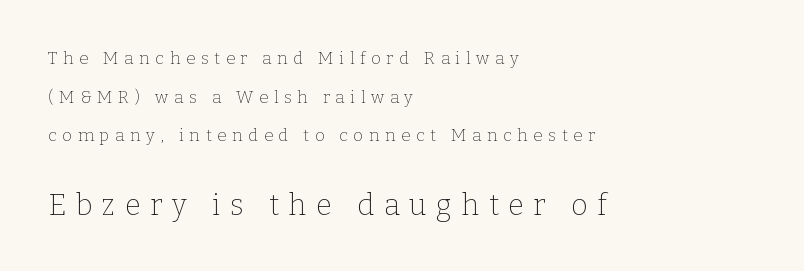
The rendering anchors every line to the left-hand side. This sample has the flowing, uneven cadence of proportional lettering. Line spacing here is loose. Any mark beneath the type? The region is blank.
